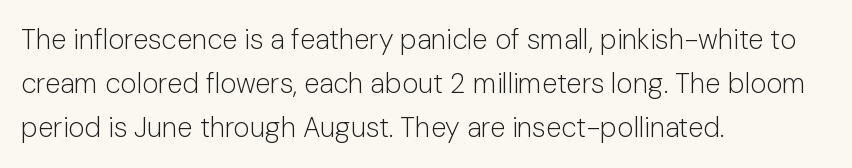
Q: Is the text bold? A: No.
Q: Is the text italic (slanted)? A: No, it is upright.
Q: Is the typeface a serif or a sans-serif typeface? A: Sans-serif.
Q: Is the text underlined? A: No.
Q: How is the paragraph aligned? A: Left-aligned.
Q: Is the spacing between letters normal or unusually wide? A: Normal.
Q: Is the spacing between lines tight, normal or loose? A: Normal.
Q: Width (condensed, normal, or wide)? A: Normal.
Q: Stroke contrast? A: Low.
Q: x-height? A: Medium.
Q: Monospaced? A: No.
